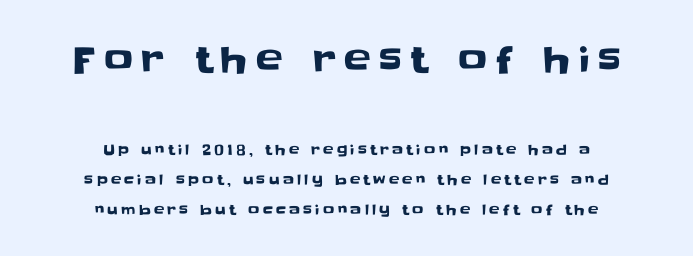
The image shows 36 px sans-serif type, upright; set centered, loose line spacing (2.13x), unusually wide letter spacing (+0.23 em), not underlined; the first (top) block is 2.57x larger; low stroke contrast and a large x-height.
